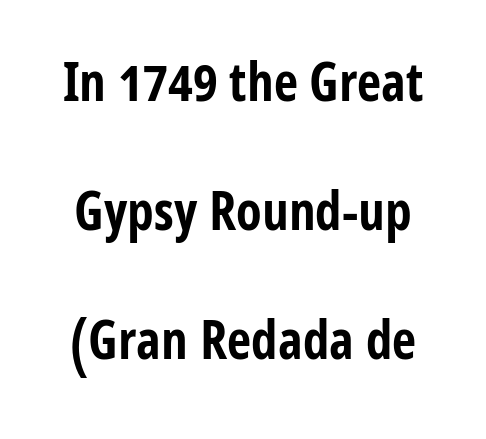
The image shows 53 px bold, condensed sans-serif type, upright; set loose line spacing (2.43x), normal letter spacing, not underlined; low stroke contrast and a medium x-height.
